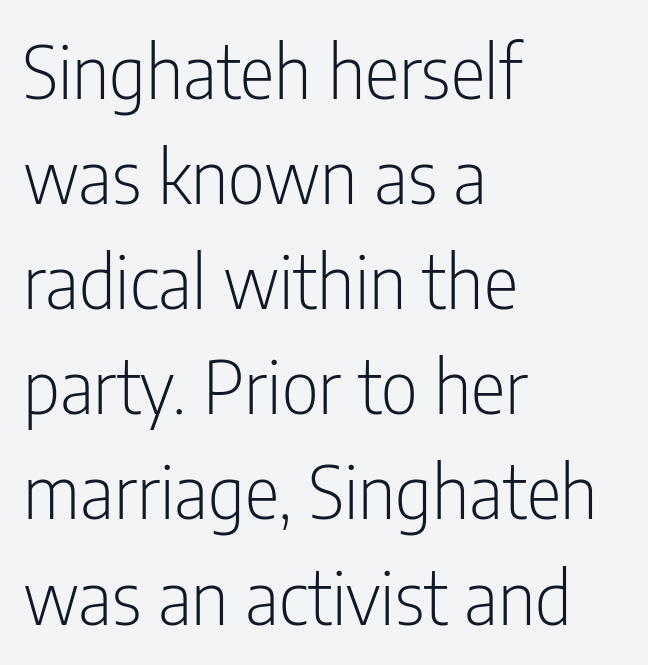
Reading down the block, your eye returns to a fixed left position each line. A typesetter would call this zero additional tracking. This is the regular roman posture of the typeface. Think of a printed novel: that variable character pitch is what you see here. Compared with typical paragraphs, the rows here are spaced about the same. Check where the strokes stop: nothing finishes them off — pure sans.
